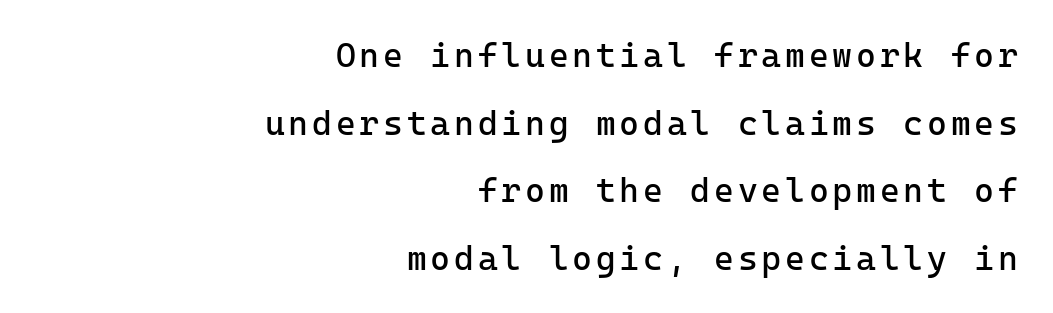
The image shows 34 px regular-weight sans-serif type, upright; set right-aligned, loose line spacing (1.99x), not underlined; low stroke contrast and a medium x-height.
